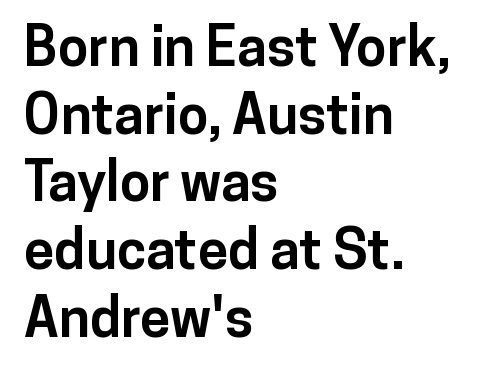
The image shows 55 px bold sans-serif type, upright; set left-aligned, line spacing 1.23x, normal letter spacing, not underlined; low stroke contrast and a medium x-height.
